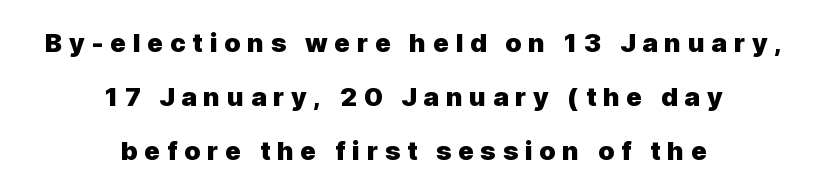
The image shows 26 px bold type, upright; set centered, loose line spacing (2.07x), unusually wide letter spacing (+0.26 em), not underlined.
